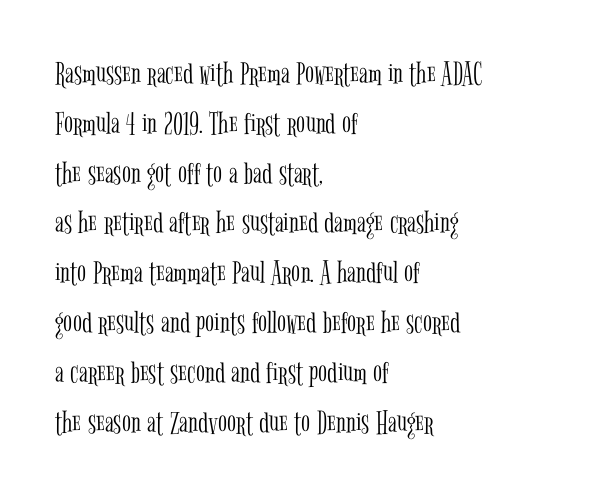
The image shows 33 px light, condensed serif type, upright; set left-aligned, normal line spacing (1.51x), normal letter spacing, not underlined; low stroke contrast and a medium x-height.
